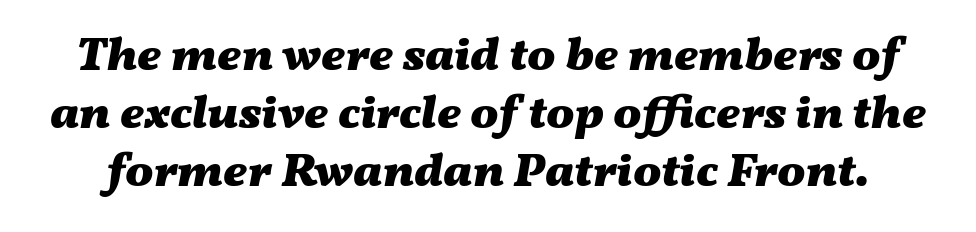
The image shows 47 px heavy, wide type, italic (leaning right); set line spacing 1.23x, normal letter spacing, not underlined; medium stroke contrast and a medium x-height.
